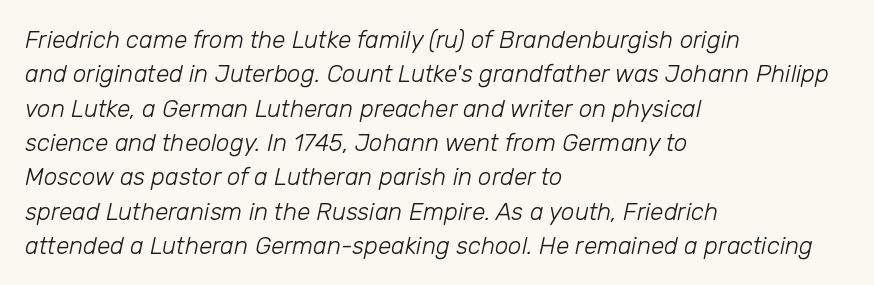
A light-to-regular cut is what we see here. Look at the tracking — it's just the regular setting, nothing added. Is there much room between lines? A standard amount, neither cramped nor airy. These lines were composed using italics.
